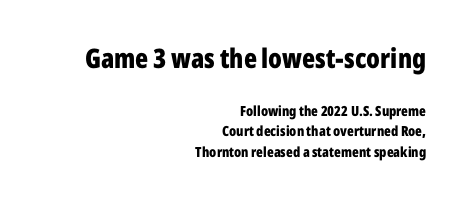
Q: Is the text bold? A: Yes.
Q: Is the text italic (slanted)? A: No, it is upright.
Q: Is the text underlined? A: No.
Q: How is the paragraph aligned? A: Right-aligned.
Q: Is the spacing between letters normal or unusually wide? A: Normal.
Q: Is the spacing between lines tight, normal or loose? A: Normal.
Q: Which block of text is set in a larger size, the first (top) or the second (bottom)? A: The first (top) one.
